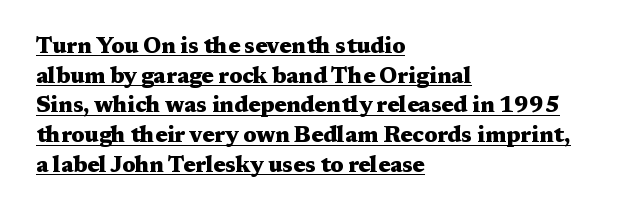
The image shows 22 px bold type, upright; set left-aligned, normal line spacing (1.35x), normal letter spacing, underlined.
